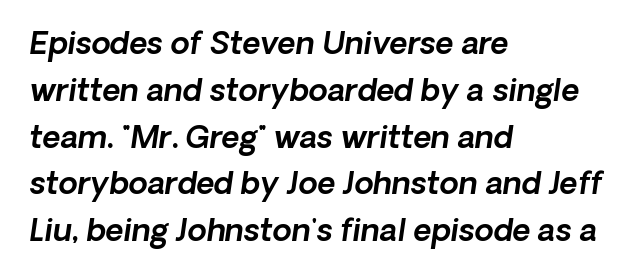
Q: Is the typeface a serif or a sans-serif typeface? A: Sans-serif.
Q: Is the text underlined? A: No.
Q: How is the paragraph aligned? A: Left-aligned.
Q: Is the spacing between letters normal or unusually wide? A: Normal.
Q: Is the spacing between lines tight, normal or loose? A: Normal.
Q: Width (condensed, normal, or wide)? A: Normal.
Q: x-height? A: Medium.
Q: Monospaced? A: No.
